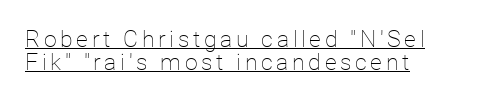
{"italic": "no", "bold": "no", "underline": "yes", "align": "left", "line_spacing": "tight", "line_spacing_ratio": 0.99, "glyph_px": 23}
